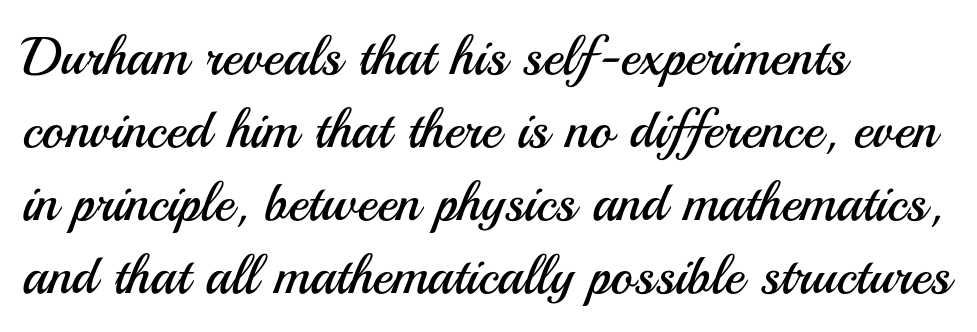
The image shows 54 px regular-weight sans-serif type; set left-aligned, normal line spacing (1.35x), normal letter spacing, not underlined; medium stroke contrast and a small x-height.
